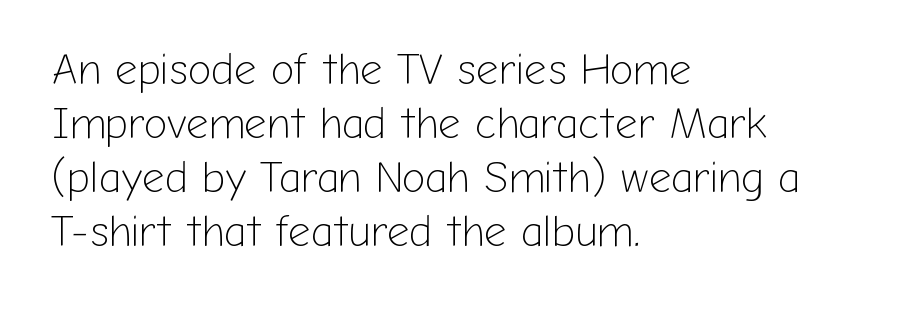
The image shows 44 px light sans-serif type, upright; set left-aligned, line spacing 1.23x, normal letter spacing, not underlined; low stroke contrast and a medium x-height.
